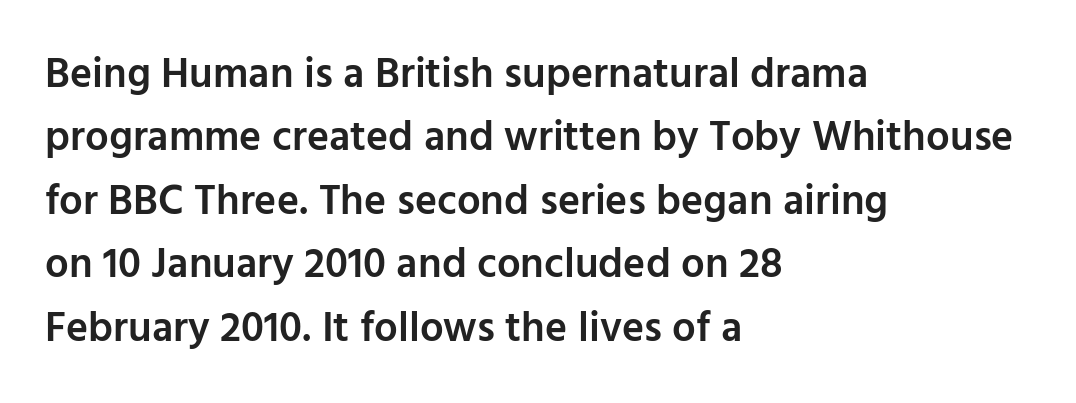
Q: Is the text bold? A: Semi-bold.
Q: Is the text italic (slanted)? A: No, it is upright.
Q: Is the typeface a serif or a sans-serif typeface? A: Sans-serif.
Q: Is the text underlined? A: No.
Q: How is the paragraph aligned? A: Left-aligned.
Q: Is the spacing between letters normal or unusually wide? A: Normal.
Q: Is the spacing between lines tight, normal or loose? A: Normal.
Q: Width (condensed, normal, or wide)? A: Normal.
Q: Stroke contrast? A: Low.
Q: x-height? A: Medium.
Q: Monospaced? A: No.
